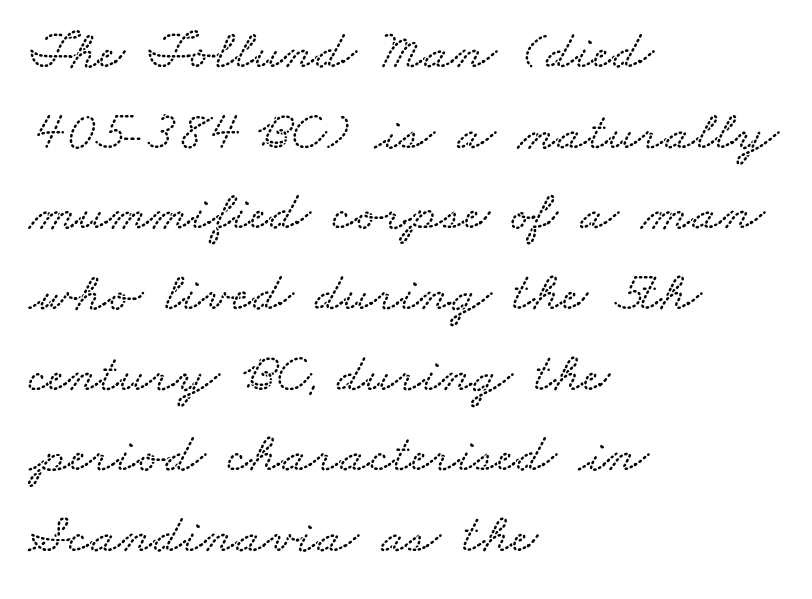
Q: Is the text underlined? A: No.
Q: How is the paragraph aligned? A: Left-aligned.
Q: Is the spacing between letters normal or unusually wide? A: Normal.
Q: Is the spacing between lines tight, normal or loose? A: Normal.
Q: Width (condensed, normal, or wide)? A: Wide.
Q: Stroke contrast? A: Low.
Q: x-height? A: Small.
Q: Monospaced? A: No.
